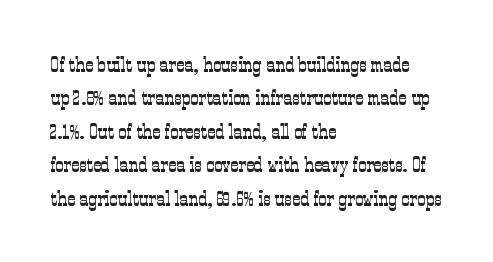
Q: Is the text bold? A: No.
Q: Is the text italic (slanted)? A: No, it is upright.
Q: Is the text underlined? A: No.
Q: How is the paragraph aligned? A: Left-aligned.
Q: Is the spacing between letters normal or unusually wide? A: Normal.
Q: Is the spacing between lines tight, normal or loose? A: Normal.
